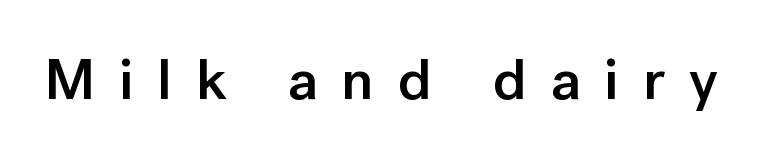
{"serif": "no", "italic": "no", "bold": "semi", "weight": "semibold", "width": "normal", "stroke_contrast": "low", "x_height": "medium", "monospaced": "no", "underline": "no", "letter_spacing": "wide", "letter_spacing_em": 0.41, "glyph_px": 58}
